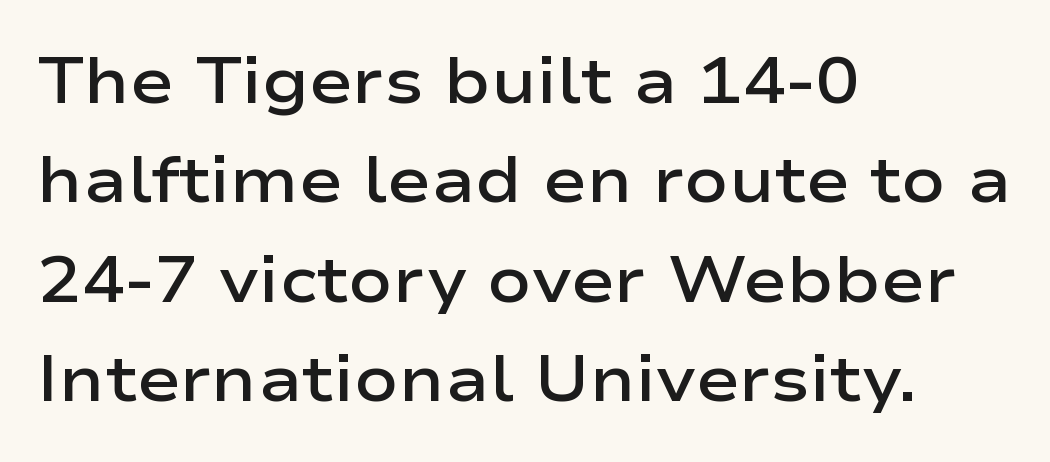
When letters stand straight like this, we call the style roman or upright. Looks like regular typesetting: each glyph gets only the width it needs. Is the letter spacing exaggerated? No — it looks like the ordinary default. What's the leading like? Ordinary, nothing unusual. Where is the straight margin? On the left.
